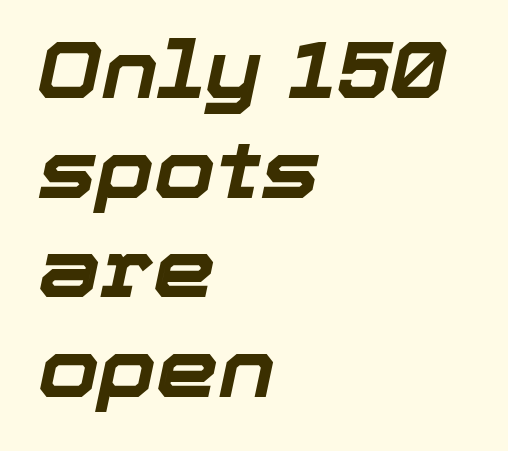
{"italic": "yes", "lean": "right", "slant_degrees": 12, "bold": "yes", "weight": "bold", "width": "normal", "stroke_contrast": "low", "x_height": "medium", "monospaced": "no", "underline": "no", "align": "left", "line_spacing": "normal", "line_spacing_ratio": 1.26, "letter_spacing": "normal", "letter_spacing_em": 0.0, "glyph_px": 79}
